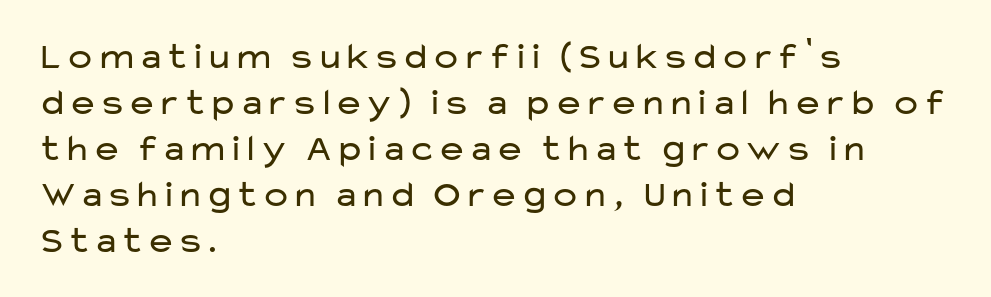
Q: Is the text bold? A: No.
Q: Is the text italic (slanted)? A: No, it is upright.
Q: Is the typeface a serif or a sans-serif typeface? A: Sans-serif.
Q: Is the text underlined? A: No.
Q: How is the paragraph aligned? A: Left-aligned.
Q: Is the spacing between letters normal or unusually wide? A: Normal.
Q: Width (condensed, normal, or wide)? A: Wide.
Q: Stroke contrast? A: Low.
Q: x-height? A: Medium.
Q: Monospaced? A: No.
